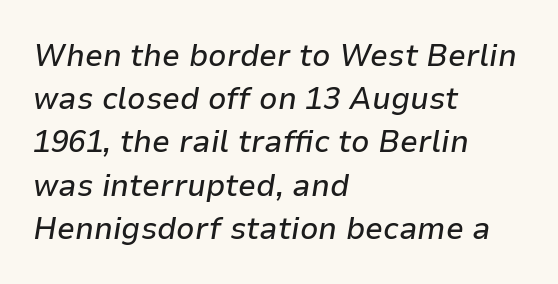
The image shows 32 px text type, italic (leaning right); set left-aligned, normal line spacing (1.35x), normal letter spacing, not underlined; low stroke contrast and a medium x-height.
